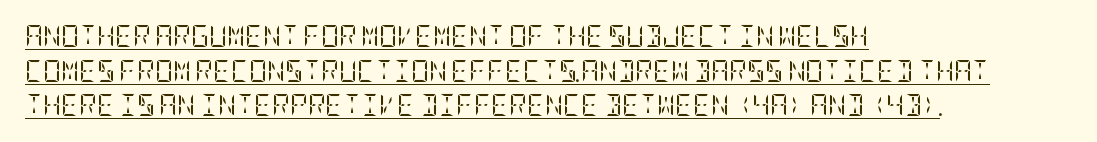
{"italic": "no", "bold": "no", "underline": "yes", "align": "left", "line_spacing": "normal", "line_spacing_ratio": 1.57, "letter_spacing": "normal", "letter_spacing_em": 0.0, "glyph_px": 22}
